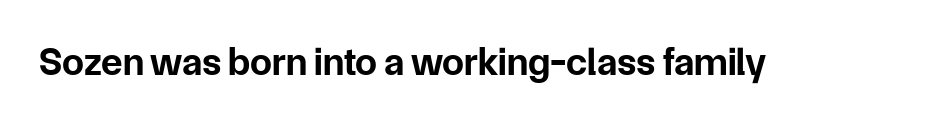
The face used here is rendered with its standard letterfit. Only glyphs here, with clear space below each row. Is this a fixed-width face? No — the glyphs have proportional, varying widths. Ordinary non-slanted type is in use. Thick stems and heavy bowls — unmistakably bold. The type family on display is of the sans-serif kind.
